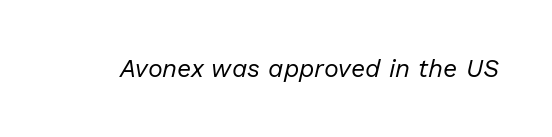
The cut favours lightness, reaching ordinary text weight at its darkest. No word sits above an underline. Notice how the stems are inclined rather than vertical — that's the hallmark of italics. Each word holds together tightly as a unit, with standard inter-letter gaps.
